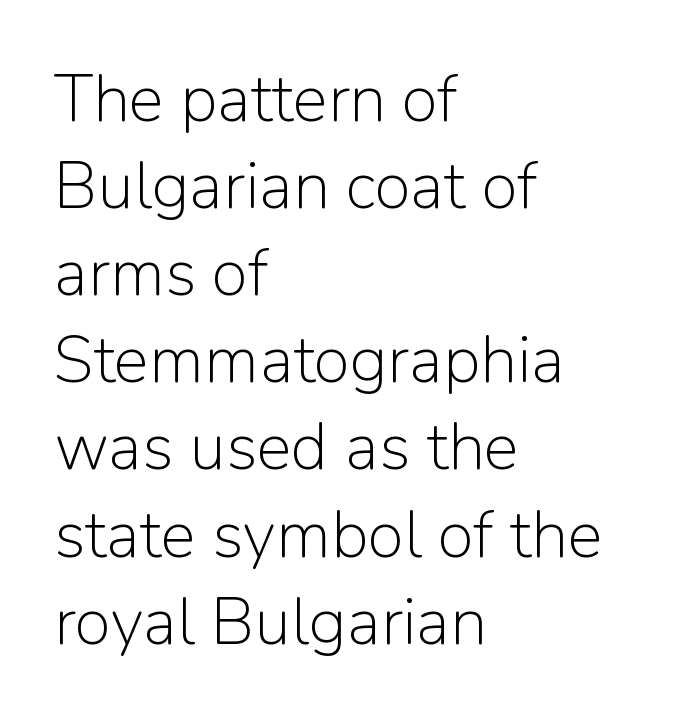
Q: Is the text bold? A: No.
Q: Is the text italic (slanted)? A: No, it is upright.
Q: Is the typeface a serif or a sans-serif typeface? A: Sans-serif.
Q: Is the text underlined? A: No.
Q: How is the paragraph aligned? A: Left-aligned.
Q: Is the spacing between letters normal or unusually wide? A: Normal.
Q: Is the spacing between lines tight, normal or loose? A: Normal.
Q: Width (condensed, normal, or wide)? A: Normal.
Q: Stroke contrast? A: Low.
Q: x-height? A: Medium.
Q: Monospaced? A: No.
